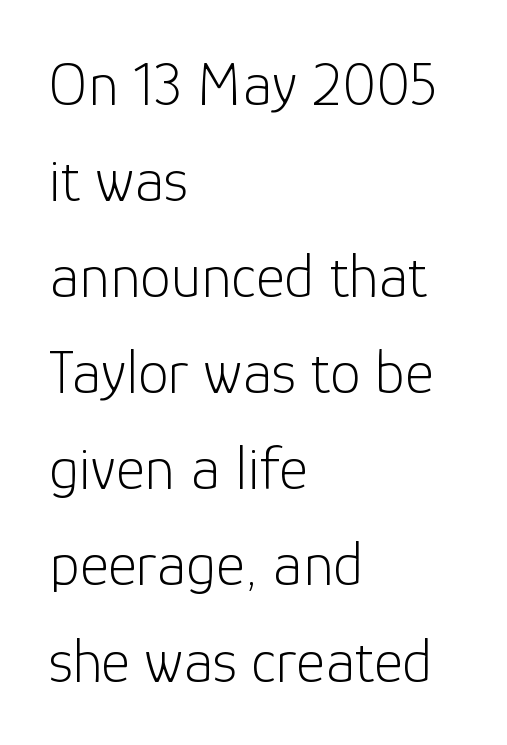
The compositor pushed each line to the left boundary. The rendering uses natural spacing where letterforms have individual widths. One glance says typical: line gaps are just what's usual. No extra tracking has been applied to these lines.
